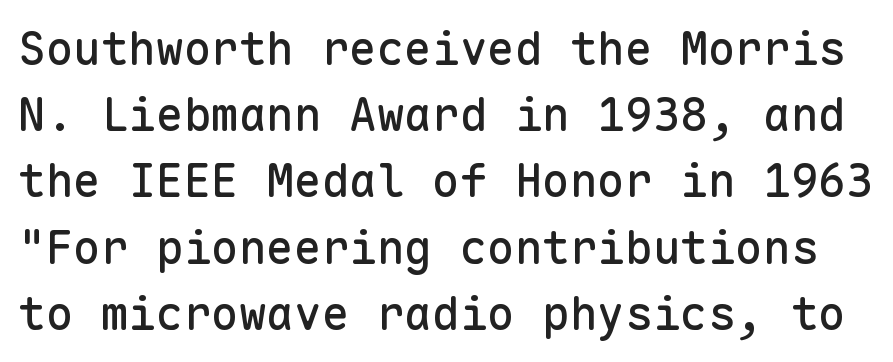
The image shows 46 px sans-serif type, upright, monospaced; set normal line spacing (1.44x), normal letter spacing, not underlined; low stroke contrast and a medium x-height.
